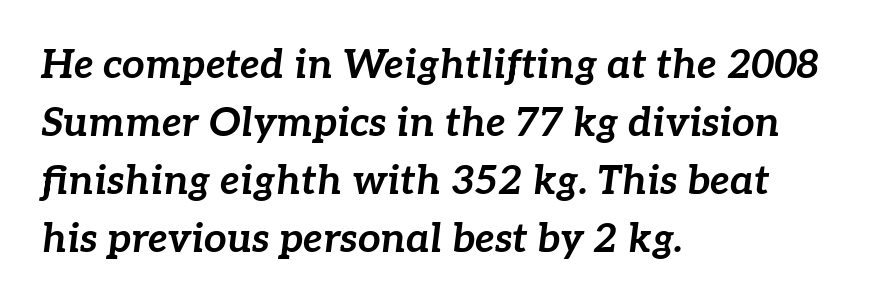
Is this a fixed-width face? No — the glyphs have proportional, varying widths. Each new line begins a customary step beneath the previous one. It's the slanting kind of type. Caption: standard tracking, unaltered.
